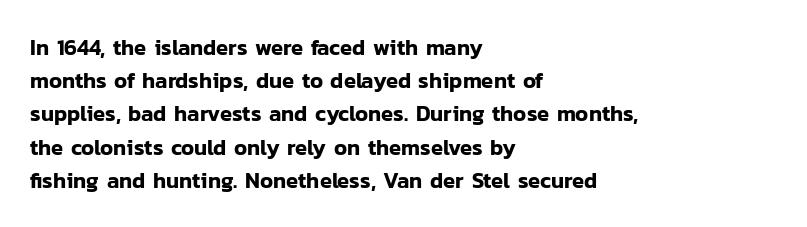
These lines keep a tight, regular rhythm from letter to letter. Vertical spacing — default. No word sits above an underline. The setting favours the left margin, as ordinary paragraphs usually do. The font's upright variant was chosen for this text.
